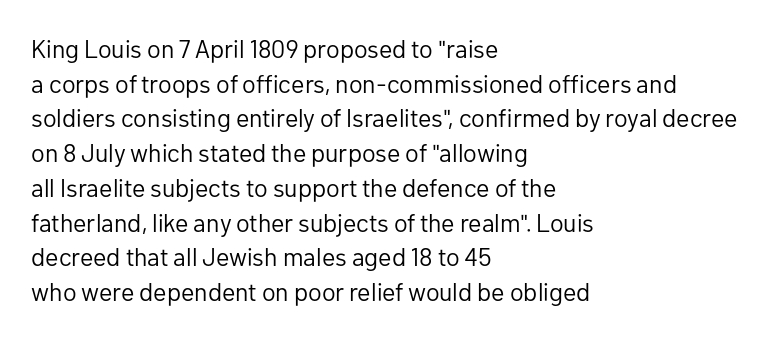
{"italic": "no", "bold": "no", "underline": "no", "align": "left", "line_spacing": "normal", "line_spacing_ratio": 1.39, "letter_spacing": "normal", "letter_spacing_em": 0.0, "glyph_px": 25}
